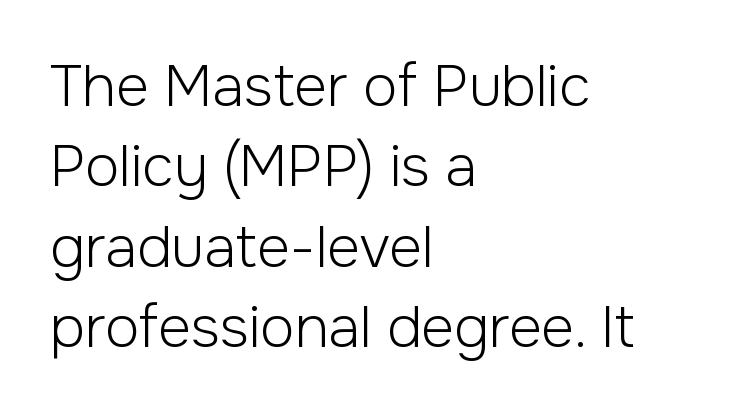
{"serif": "no", "italic": "no", "bold": "no", "weight": "light", "width": "normal", "stroke_contrast": "low", "x_height": "medium", "monospaced": "no", "underline": "no", "align": "left", "line_spacing": "normal", "line_spacing_ratio": 1.41, "letter_spacing": "normal", "letter_spacing_em": 0.0, "glyph_px": 57}
